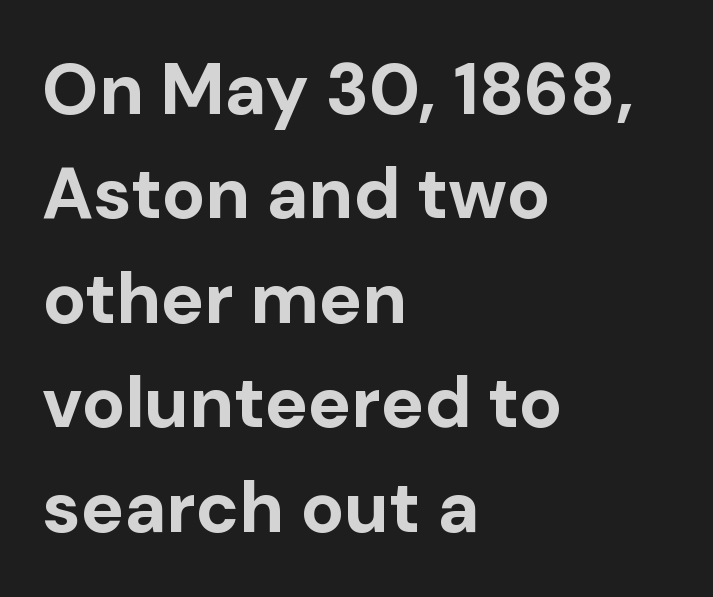
{"serif": "no", "italic": "no", "bold": "yes", "weight": "bold", "width": "normal", "stroke_contrast": "low", "x_height": "medium", "monospaced": "no", "underline": "no", "align": "left", "line_spacing": "normal", "line_spacing_ratio": 1.45, "letter_spacing": "normal", "letter_spacing_em": 0.0, "glyph_px": 72}
